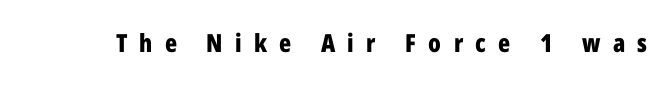
Q: Is the text bold? A: Yes.
Q: Is the text italic (slanted)? A: No, it is upright.
Q: Is the text underlined? A: No.
Q: Is the spacing between letters normal or unusually wide? A: Unusually wide.
